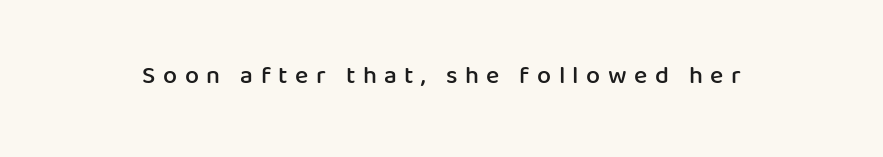
The image shows 25 px text type, upright; set unusually wide letter spacing (+0.3 em), not underlined.
